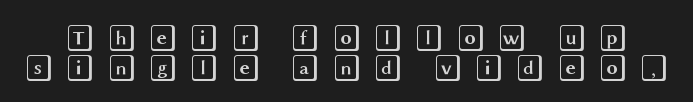
If you drew a line through each stem, it would be perfectly vertical. The rendering uses a small line-height, squeezing the rows. Lines of text with bare space underneath. Letter spacing: wide.
